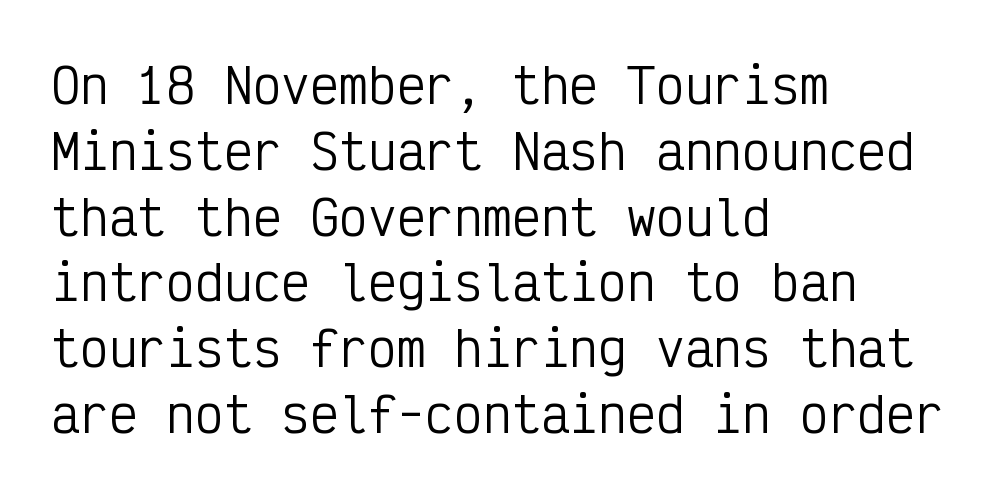
{"serif": "no", "italic": "no", "bold": "no", "weight": "regular", "width": "condensed", "stroke_contrast": "low", "x_height": "medium", "monospaced": "yes", "underline": "no", "align": "left", "line_spacing": "normal", "line_spacing_ratio": 1.37, "letter_spacing": "normal", "letter_spacing_em": 0.0, "glyph_px": 48}
